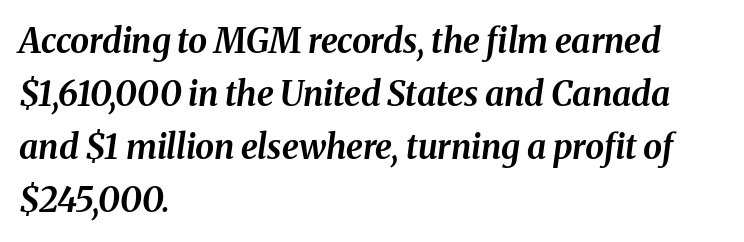
The image shows 34 px bold type, italic (leaning right); set left-aligned, normal line spacing (1.56x), normal letter spacing, not underlined; medium stroke contrast and a medium x-height.
